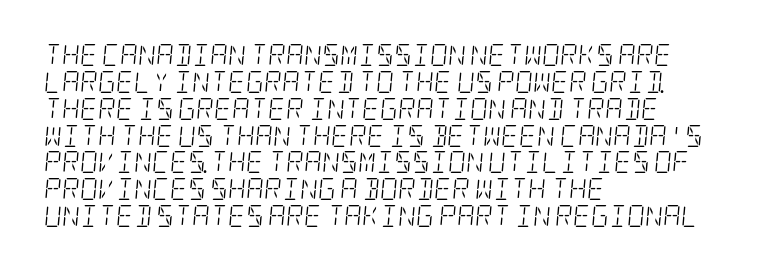
{"italic": "yes", "lean": "right", "slant_degrees": 5, "bold": "no", "underline": "no", "align": "left", "line_spacing_ratio": 1.22, "letter_spacing": "normal", "letter_spacing_em": 0.0, "glyph_px": 22}
